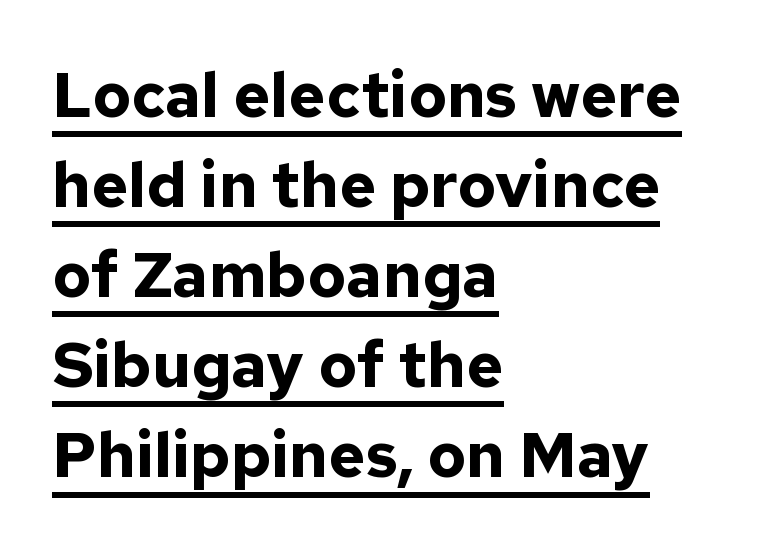
The image shows 63 px bold sans-serif type, upright; set left-aligned, normal line spacing (1.43x), normal letter spacing, underlined; low stroke contrast and a medium x-height.
